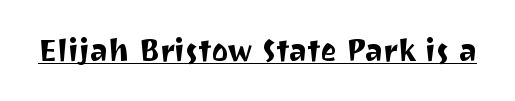
{"serif": "no", "italic": "no", "width": "normal", "stroke_contrast": "medium", "x_height": "medium", "monospaced": "no", "underline": "yes", "letter_spacing": "normal", "letter_spacing_em": 0.0, "glyph_px": 31}
